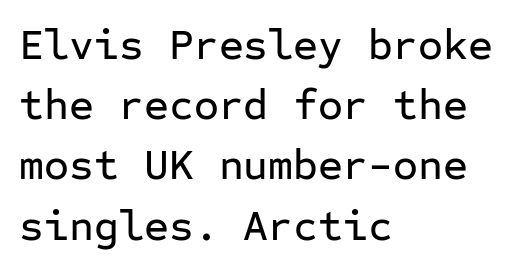
{"serif": "no", "italic": "no", "width": "normal", "stroke_contrast": "low", "x_height": "medium", "monospaced": "yes", "underline": "no", "align": "left", "line_spacing": "normal", "line_spacing_ratio": 1.4, "letter_spacing": "normal", "letter_spacing_em": 0.0, "glyph_px": 43}
